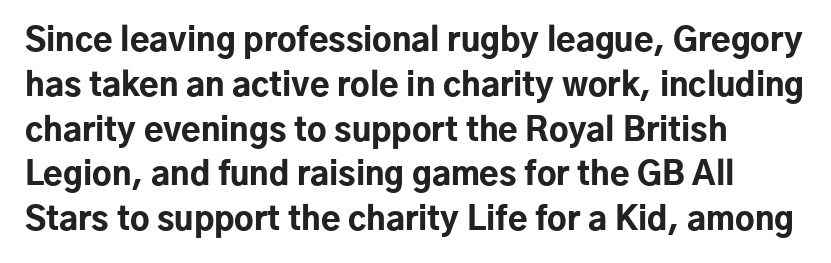
{"serif": "no", "italic": "no", "bold": "yes", "weight": "bold", "width": "normal", "stroke_contrast": "low", "x_height": "medium", "monospaced": "no", "underline": "no", "align": "left", "line_spacing": "normal", "line_spacing_ratio": 1.4, "letter_spacing": "normal", "letter_spacing_em": 0.0, "glyph_px": 32}
